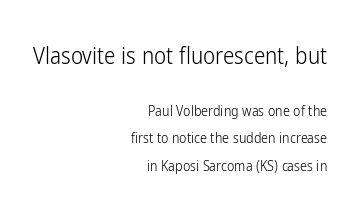
Q: Is the text bold? A: No.
Q: Is the text italic (slanted)? A: No, it is upright.
Q: Is the text underlined? A: No.
Q: How is the paragraph aligned? A: Right-aligned.
Q: Is the spacing between letters normal or unusually wide? A: Normal.
Q: Is the spacing between lines tight, normal or loose? A: Loose.
Q: Which block of text is set in a larger size, the first (top) or the second (bottom)? A: The first (top) one.
